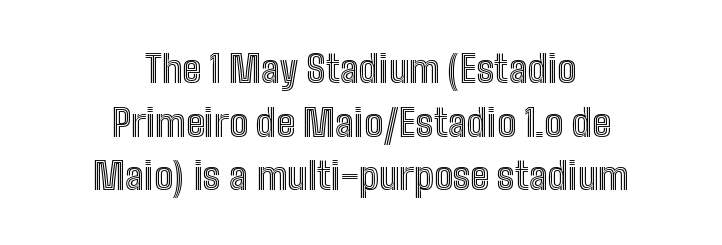
The image shows 38 px condensed type, upright; set centered, normal line spacing (1.41x), normal letter spacing, not underlined; a medium x-height.
